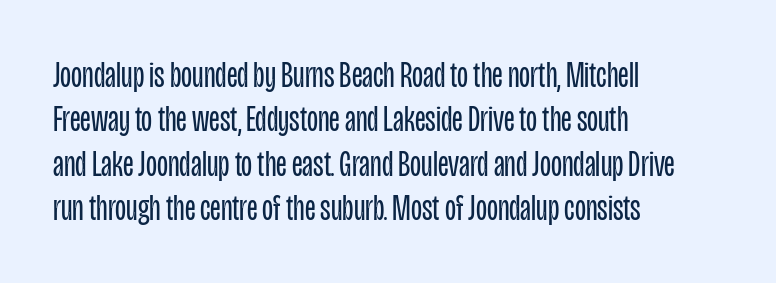
Q: Is the text bold? A: No.
Q: Is the text italic (slanted)? A: No, it is upright.
Q: Is the typeface a serif or a sans-serif typeface? A: Sans-serif.
Q: Is the text underlined? A: No.
Q: How is the paragraph aligned? A: Left-aligned.
Q: Is the spacing between letters normal or unusually wide? A: Normal.
Q: Width (condensed, normal, or wide)? A: Condensed.
Q: Stroke contrast? A: Low.
Q: x-height? A: Large.
Q: Monospaced? A: No.
